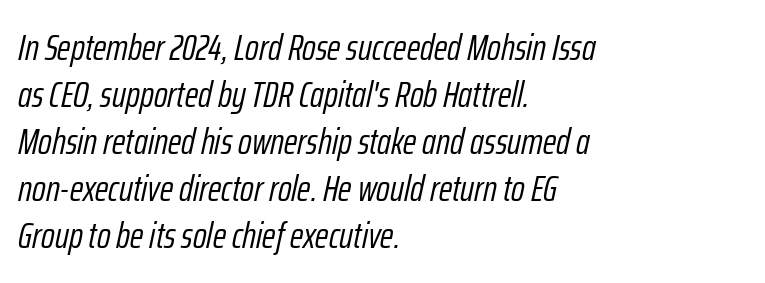
Note the varied advance widths — an 'i' is clearly narrower than an 'm'. The block of text has a typical density, with ordinary space between rows. Letters have the restrained weight of plain body copy at most. Style check: oblique. The space directly below the letters is spotless. If you drew a ruler down the left edge, every line would touch it.
